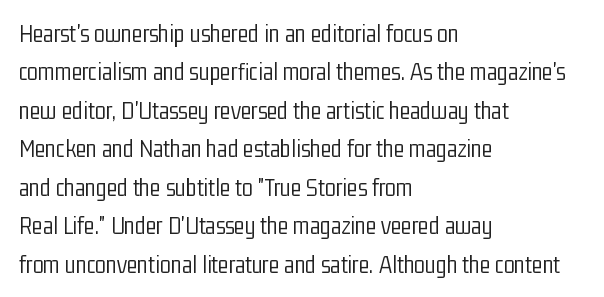
{"italic": "no", "bold": "no", "underline": "no", "align": "left", "line_spacing": "normal", "line_spacing_ratio": 1.54, "letter_spacing": "normal", "letter_spacing_em": 0.0, "glyph_px": 25}
